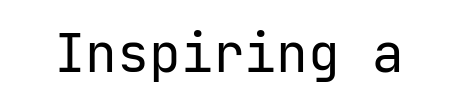
The image shows 53 px regular-weight sans-serif type, upright; set normal letter spacing, not underlined; low stroke contrast and a medium x-height.
